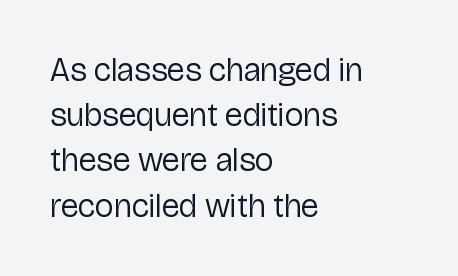
{"serif": "no", "italic": "no", "bold": "no", "weight": "regular", "width": "normal", "stroke_contrast": "low", "x_height": "medium", "monospaced": "no", "underline": "no", "align": "left", "line_spacing": "normal", "line_spacing_ratio": 1.37, "letter_spacing": "normal", "letter_spacing_em": 0.0, "glyph_px": 33}
